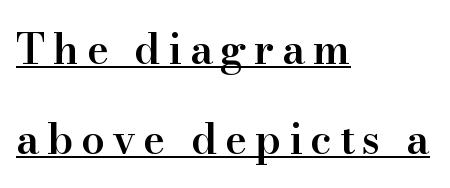
The image shows 42 px semibold serif type, upright; set left-aligned, loose line spacing (2.15x), underlined; high stroke contrast and a small x-height.
